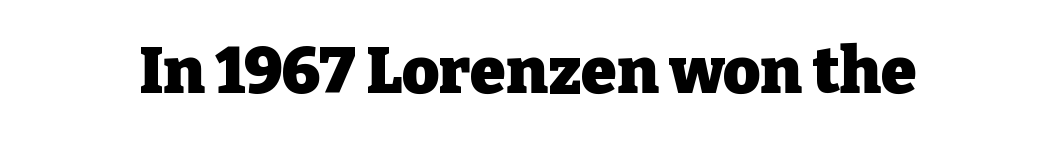
Heavy, bold letterforms. The zone under the glyphs is completely vacant. What stands out about the letter spacing? Nothing — it is the standard amount. Is there any slant? The stems are plumb. The type family on display is of the serif kind. Looks like regular typesetting: each glyph gets only the width it needs.
